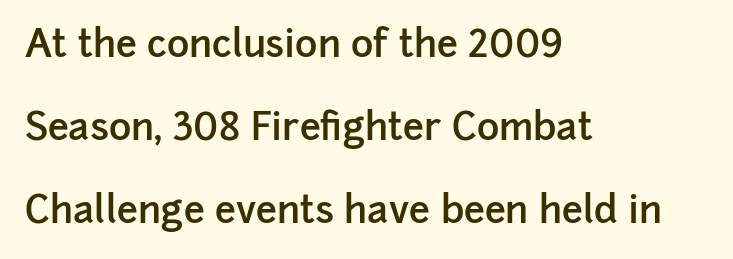
The image shows 38 px semibold sans-serif type, upright; set left-aligned, loose line spacing (2.18x), normal letter spacing, not underlined; low stroke contrast and a medium x-height.
